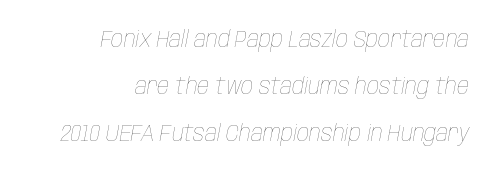
{"italic": "yes", "lean": "right", "slant_degrees": 10, "bold": "no", "underline": "no", "align": "right", "line_spacing": "loose", "line_spacing_ratio": 1.95, "letter_spacing": "normal", "letter_spacing_em": 0.0, "glyph_px": 24}
